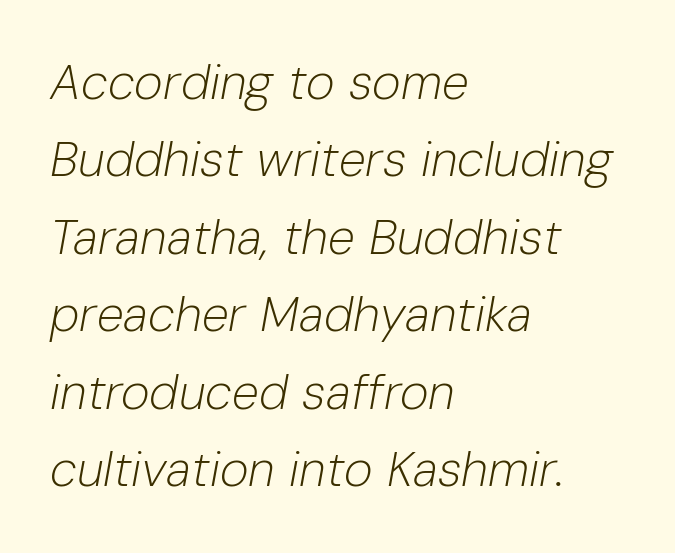
The face used here is proportionally spaced, like ordinary book or web type. The letterforms sit at book weight or below. How would I describe the line gaps? Plain and ordinary. In terms of letterspacing, this is plain default setting. Every row of glyphs begins at an identical x-position on the left.
